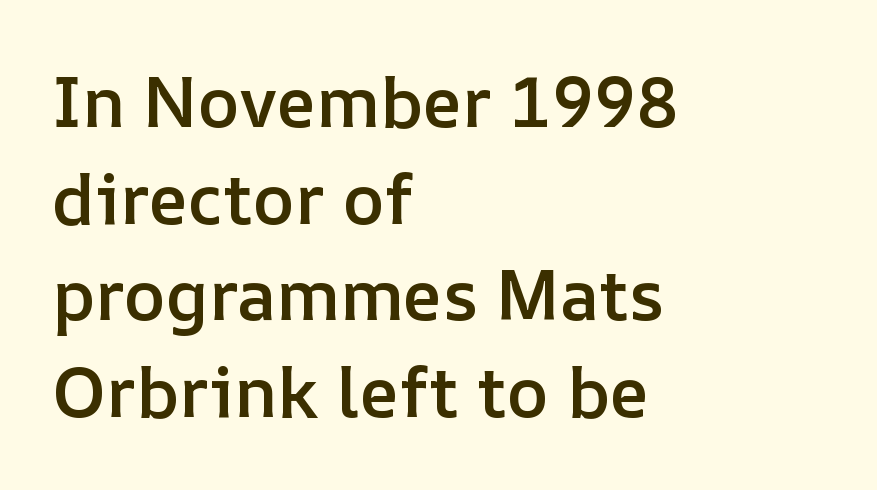
{"italic": "no", "bold": "semi", "weight": "semibold", "width": "normal", "stroke_contrast": "low", "x_height": "medium", "monospaced": "no", "underline": "no", "align": "left", "line_spacing": "normal", "line_spacing_ratio": 1.38, "letter_spacing": "normal", "letter_spacing_em": 0.0, "glyph_px": 70}
